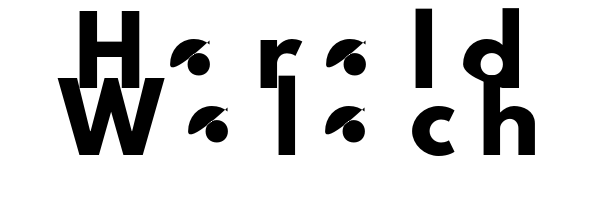
Q: Is the text italic (slanted)? A: No, it is upright.
Q: Is the typeface a serif or a sans-serif typeface? A: Sans-serif.
Q: Is the text underlined? A: No.
Q: Is the spacing between letters normal or unusually wide? A: Unusually wide.
Q: Is the spacing between lines tight, normal or loose? A: Tight.
Q: Width (condensed, normal, or wide)? A: Normal.
Q: Stroke contrast? A: Low.
Q: x-height? A: Small.
Q: Monospaced? A: No.
